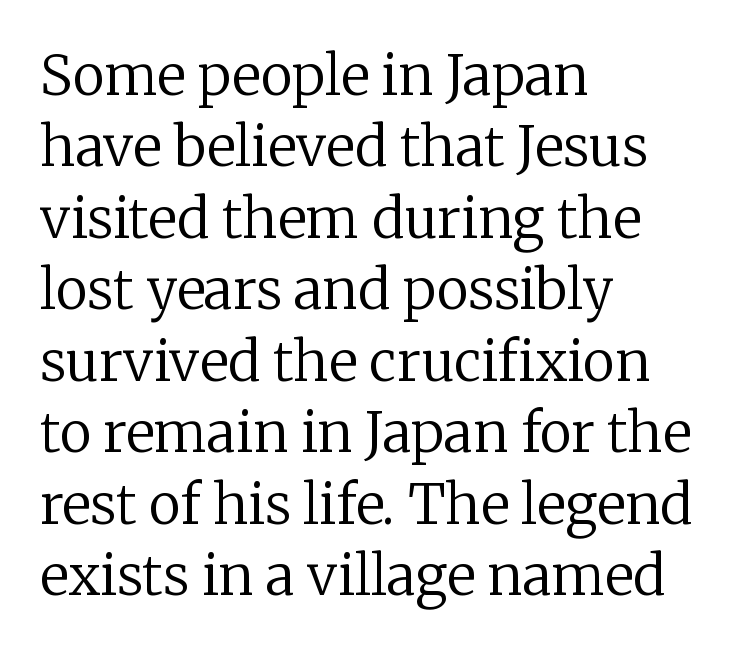
{"serif": "yes", "italic": "no", "bold": "no", "weight": "regular", "width": "normal", "stroke_contrast": "low", "x_height": "medium", "monospaced": "no", "underline": "no", "align": "left", "line_spacing": "normal", "line_spacing_ratio": 1.3, "letter_spacing": "normal", "letter_spacing_em": 0.0, "glyph_px": 55}
